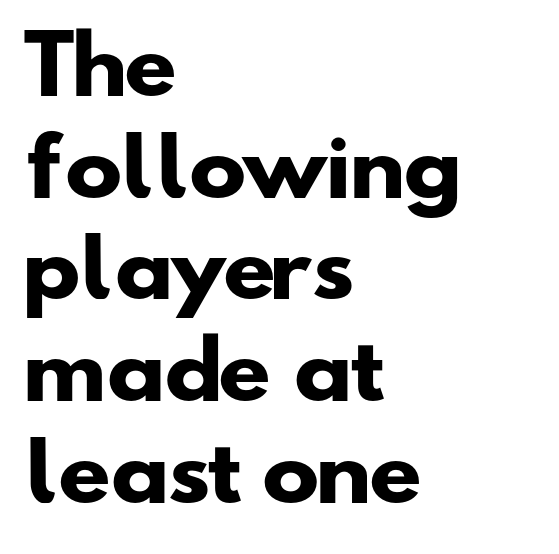
The image shows 77 px heavy, wide sans-serif type; set left-aligned, normal line spacing (1.32x), normal letter spacing, not underlined; low stroke contrast and a small x-height.
